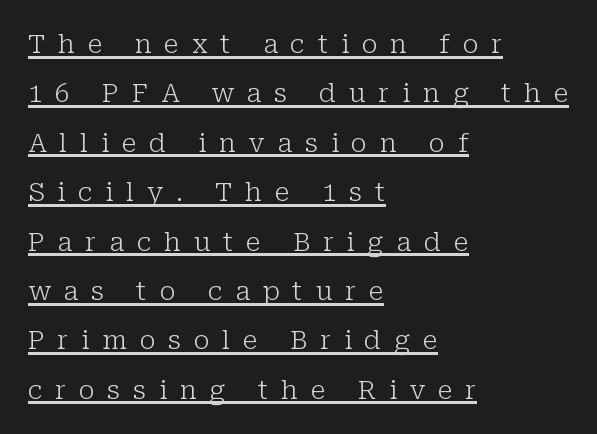
The image shows 26 px text type, upright; set left-aligned, loose line spacing (1.9x), unusually wide letter spacing (+0.49 em), underlined.
